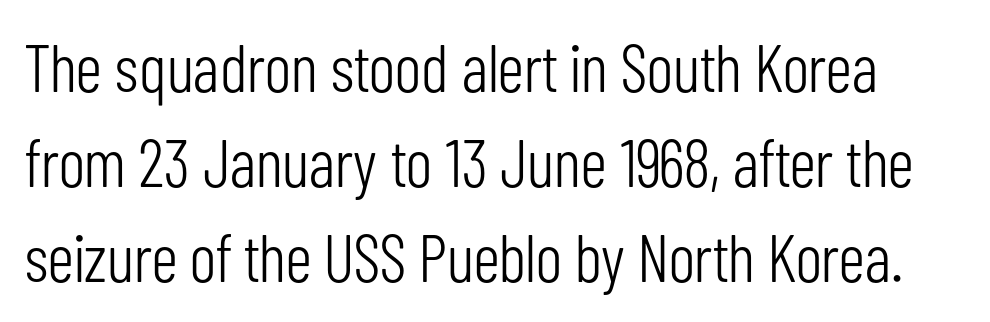
Type without underlining. One glance says typical: line gaps are just what's usual. These lines keep a tight, regular rhythm from letter to letter. These glyphs show unthickened strokes, regular width or finer. Each letter keeps its own natural width here, so spacing adapts to shape.
